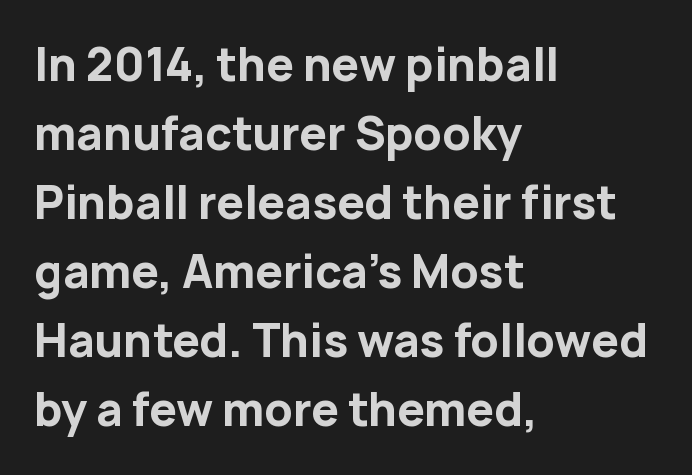
{"serif": "no", "italic": "no", "bold": "yes", "weight": "bold", "width": "normal", "stroke_contrast": "low", "x_height": "medium", "monospaced": "no", "underline": "no", "align": "left", "line_spacing": "normal", "line_spacing_ratio": 1.57, "letter_spacing": "normal", "letter_spacing_em": 0.0, "glyph_px": 44}
